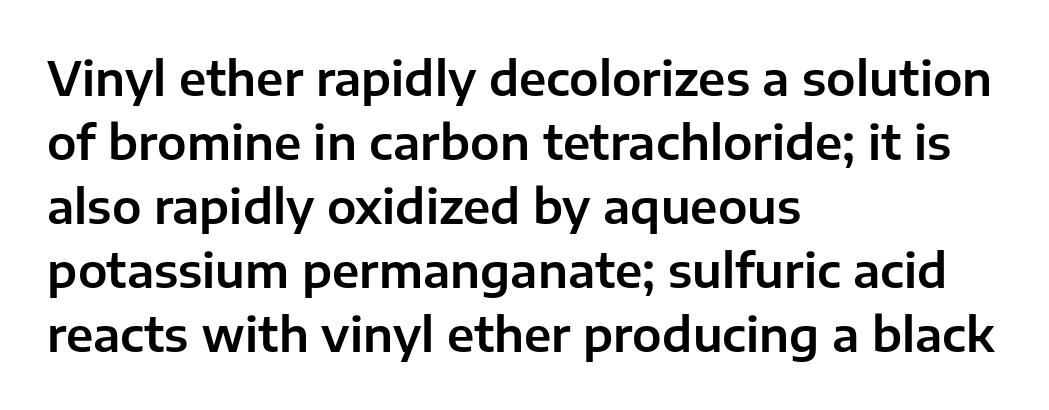
Q: Is the text italic (slanted)? A: No, it is upright.
Q: Is the typeface a serif or a sans-serif typeface? A: Sans-serif.
Q: Is the text underlined? A: No.
Q: How is the paragraph aligned? A: Left-aligned.
Q: Is the spacing between letters normal or unusually wide? A: Normal.
Q: Is the spacing between lines tight, normal or loose? A: Normal.
Q: Width (condensed, normal, or wide)? A: Normal.
Q: Stroke contrast? A: Low.
Q: x-height? A: Medium.
Q: Monospaced? A: No.
